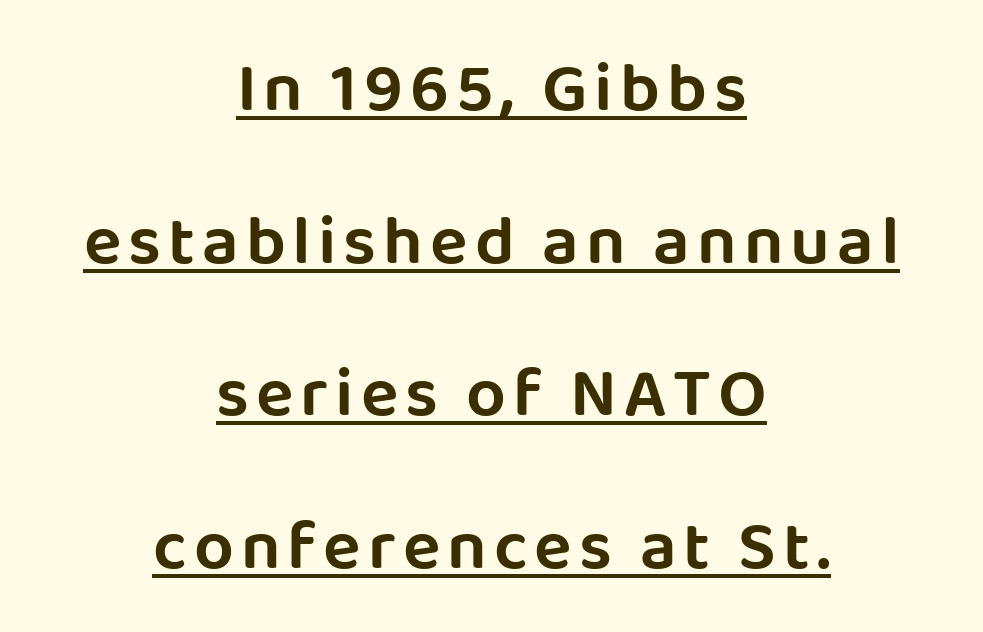
{"serif": "no", "italic": "no", "width": "normal", "stroke_contrast": "low", "x_height": "large", "monospaced": "no", "underline": "yes", "align": "center", "line_spacing": "loose", "line_spacing_ratio": 2.18, "glyph_px": 70}
